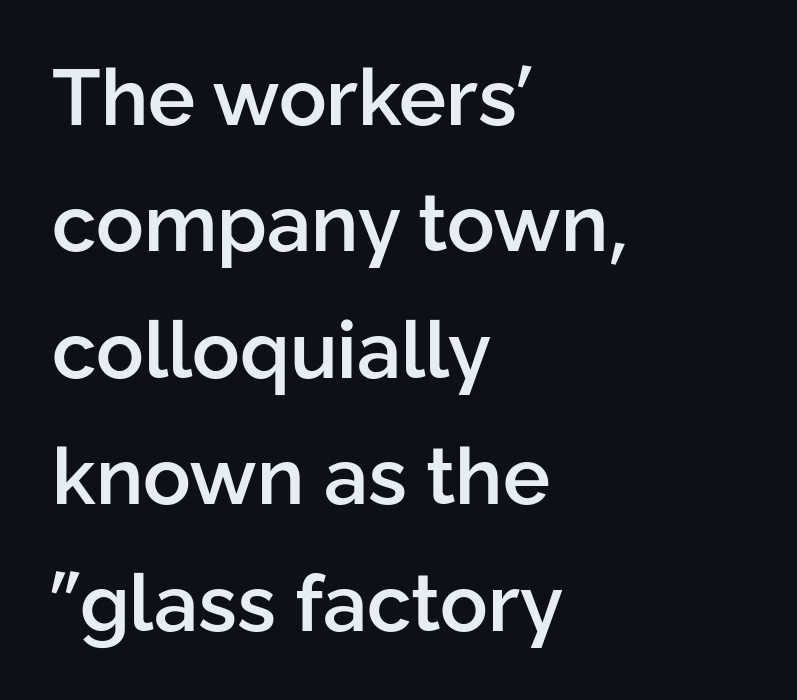
The image shows 79 px semibold sans-serif type, upright; set left-aligned, normal line spacing (1.6x), normal letter spacing, not underlined; low stroke contrast and a medium x-height.
